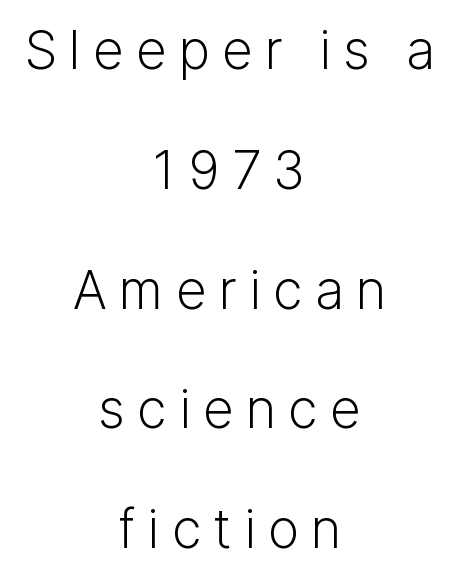
Notice how the passage keeps no hard edge, just a central spine. The type is letterspaced generously, with wide tracking. Looks like regular typesetting: each glyph gets only the width it needs. Beneath every word, the page is bare.
